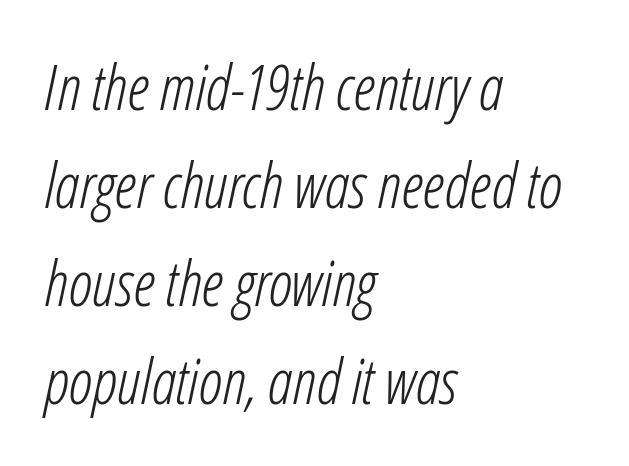
Q: Is the text bold? A: No.
Q: Is the text italic (slanted)? A: Yes, it leans right by about 12 degrees.
Q: Is the text underlined? A: No.
Q: How is the paragraph aligned? A: Left-aligned.
Q: Is the spacing between letters normal or unusually wide? A: Normal.
Q: Is the spacing between lines tight, normal or loose? A: Normal.
Q: Width (condensed, normal, or wide)? A: Condensed.
Q: Stroke contrast? A: Low.
Q: x-height? A: Medium.
Q: Monospaced? A: No.
